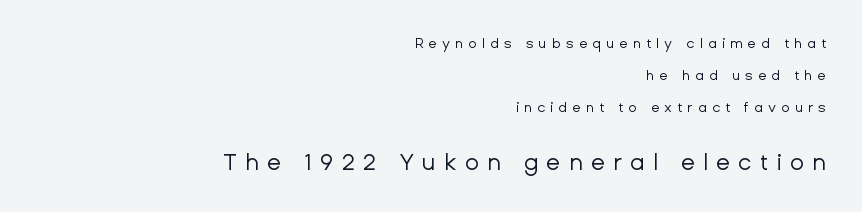
The image shows 23 px text type, upright; set right-aligned, loose line spacing (2.28x), unusually wide letter spacing (+0.36 em), not underlined; the second (bottom) block is 1.64x larger.
